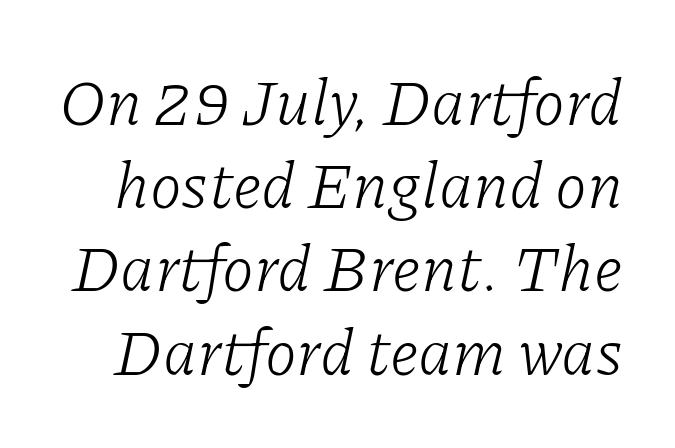
The image shows 65 px light serif type, italic (leaning right); set normal line spacing (1.28x), normal letter spacing, not underlined; low stroke contrast and a medium x-height.
